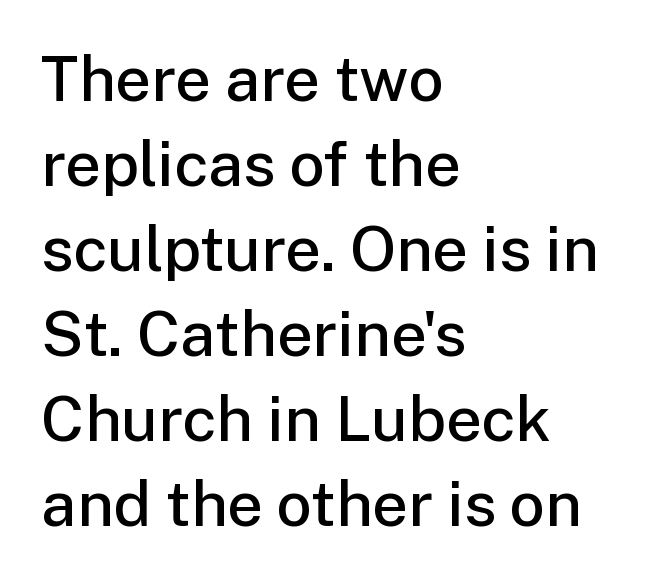
{"serif": "no", "italic": "no", "bold": "semi", "weight": "semibold", "width": "normal", "stroke_contrast": "low", "x_height": "medium", "monospaced": "no", "underline": "no", "align": "left", "line_spacing": "normal", "line_spacing_ratio": 1.35, "letter_spacing": "normal", "letter_spacing_em": 0.0, "glyph_px": 63}
